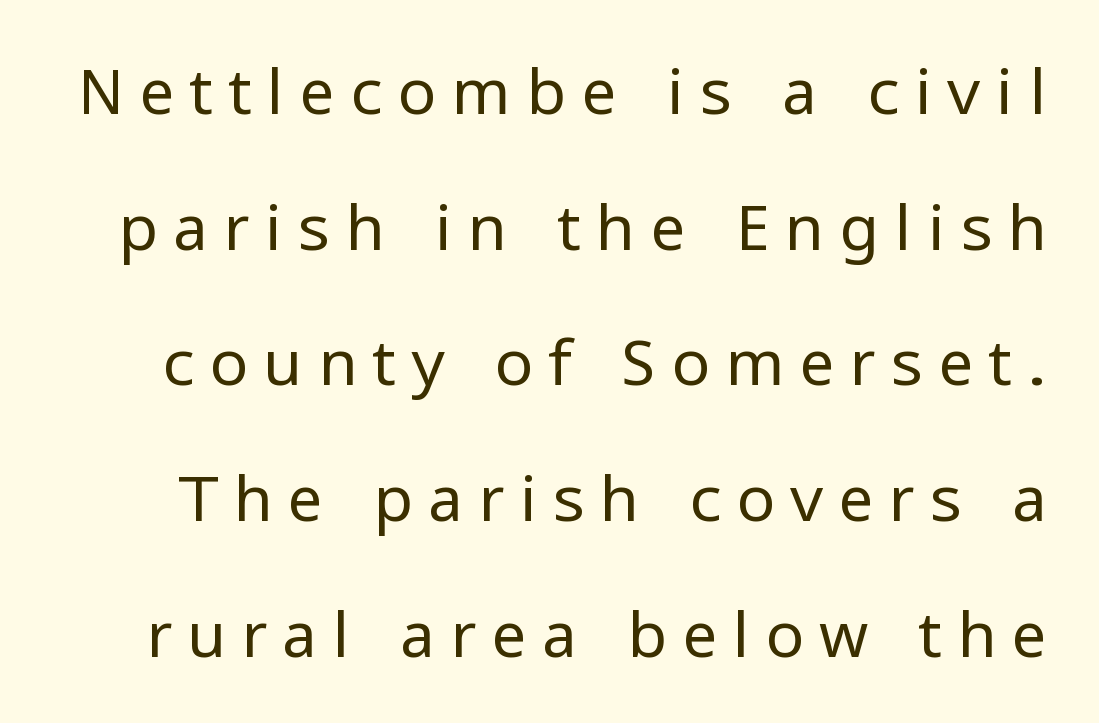
Whoever set this chose breathing room over compactness in the vertical rhythm. No feet cap the strokes, marking this as sans-serif type. Proportional: the letters do not fall into vertical columns. Posture: straight, roman, zero tilt.
